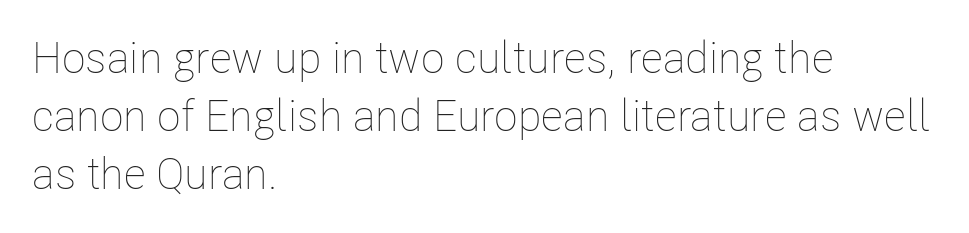
{"italic": "no", "bold": "no", "weight": "thin", "width": "condensed", "stroke_contrast": "low", "x_height": "medium", "monospaced": "no", "underline": "no", "align": "left", "line_spacing": "normal", "line_spacing_ratio": 1.32, "letter_spacing": "normal", "letter_spacing_em": 0.0, "glyph_px": 44}
